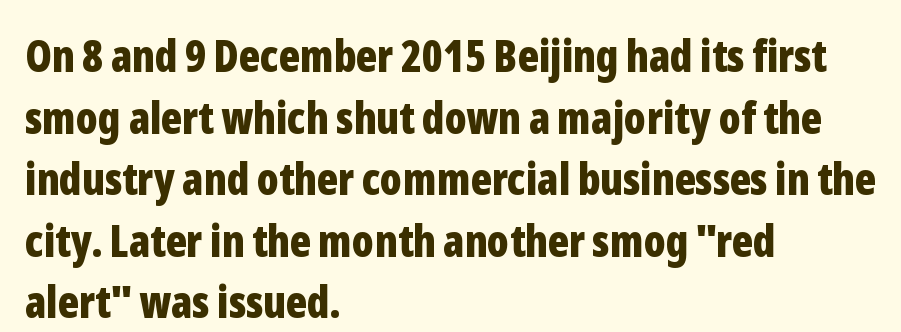
The image shows 44 px bold, condensed sans-serif type, upright; set left-aligned, normal line spacing (1.4x), normal letter spacing, not underlined; low stroke contrast and a medium x-height.
